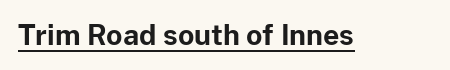
The image shows 28 px bold sans-serif type, upright; set normal letter spacing, underlined; low stroke contrast and a medium x-height.
